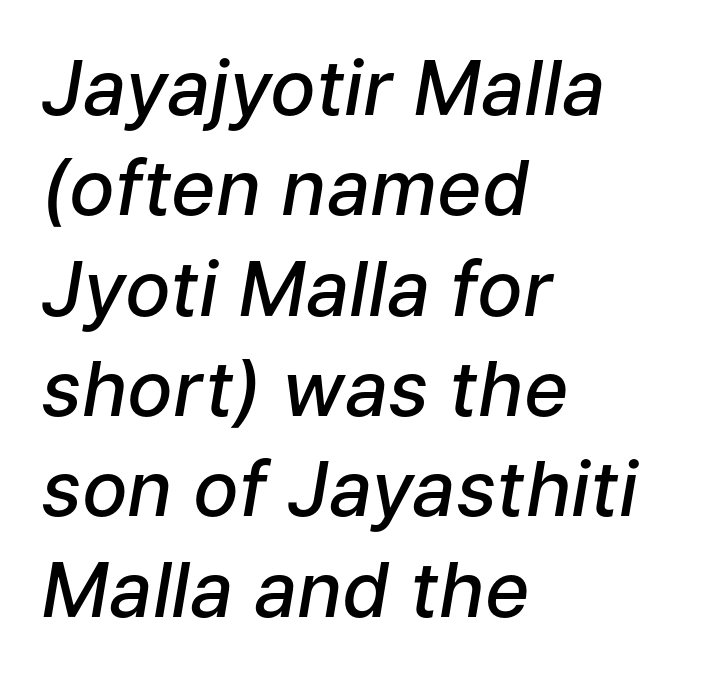
Looks like regular typesetting: each glyph gets only the width it needs. The whole block is typeset with a tilt. Each glyph is drawn with semibold strokes, heavier than normal yet not fully bold. Reading down the block, your eye returns to a fixed left position each line. Rows of type keep a routine distance in the vertical direction.
